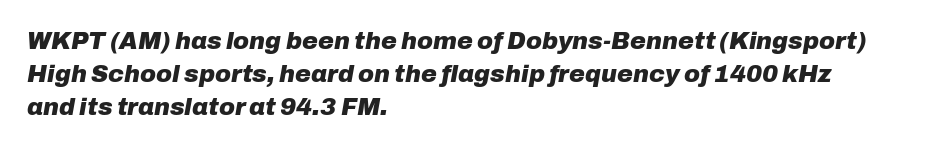
Nobody touched the tracking dial on this one. Does the lettering tilt? It does — this is italic. Which margin do the lines hug? The left one — the right edge is uneven. A clean baseline with only descenders dipping below it.
